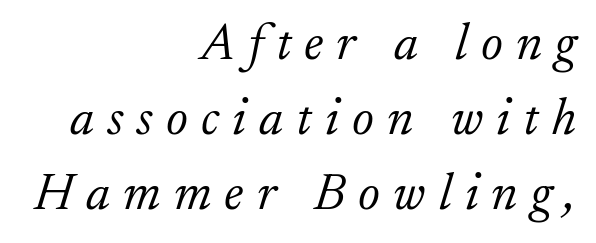
Q: Is the text bold? A: No.
Q: Is the text italic (slanted)? A: Yes, it leans right by about 17 degrees.
Q: Is the typeface a serif or a sans-serif typeface? A: Serif.
Q: Is the text underlined? A: No.
Q: How is the paragraph aligned? A: Right-aligned.
Q: Is the spacing between letters normal or unusually wide? A: Unusually wide.
Q: Is the spacing between lines tight, normal or loose? A: Normal.
Q: Width (condensed, normal, or wide)? A: Normal.
Q: Stroke contrast? A: Low.
Q: x-height? A: Small.
Q: Monospaced? A: No.
